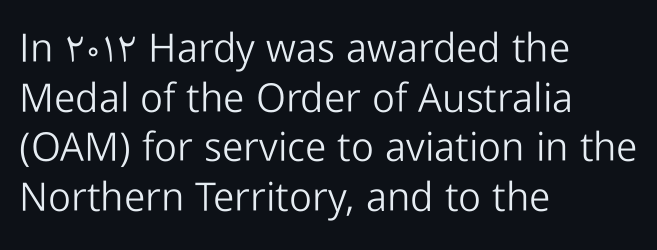
Heaviness? Minimal to ordinary, like unemphasized prose. Glyph-to-glyph distance matches everyday printed text. Quick note: underline off. Spacing verdict: proportional, widths tailored to each character. Each line starts at the same left margin while the right side varies. Check where the strokes stop: nothing finishes them off — pure sans.
